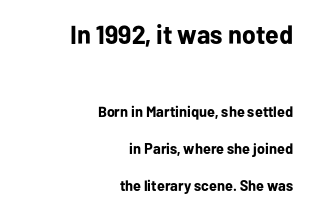
Q: Is the text bold? A: Yes.
Q: Is the text italic (slanted)? A: No, it is upright.
Q: Is the text underlined? A: No.
Q: How is the paragraph aligned? A: Right-aligned.
Q: Is the spacing between letters normal or unusually wide? A: Normal.
Q: Is the spacing between lines tight, normal or loose? A: Loose.
Q: Which block of text is set in a larger size, the first (top) or the second (bottom)? A: The first (top) one.
